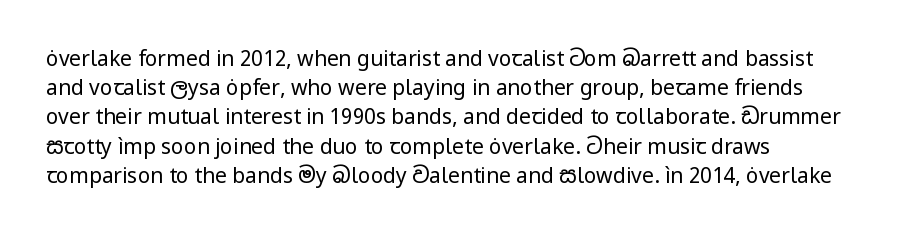
Tracking here is standard; glyphs follow each other at the usual distance. Heft: none added — not bold. These lines are set flush left with a ragged right edge. The letters stand straight up with perfectly vertical stems. Has an underline been added? It has not.
